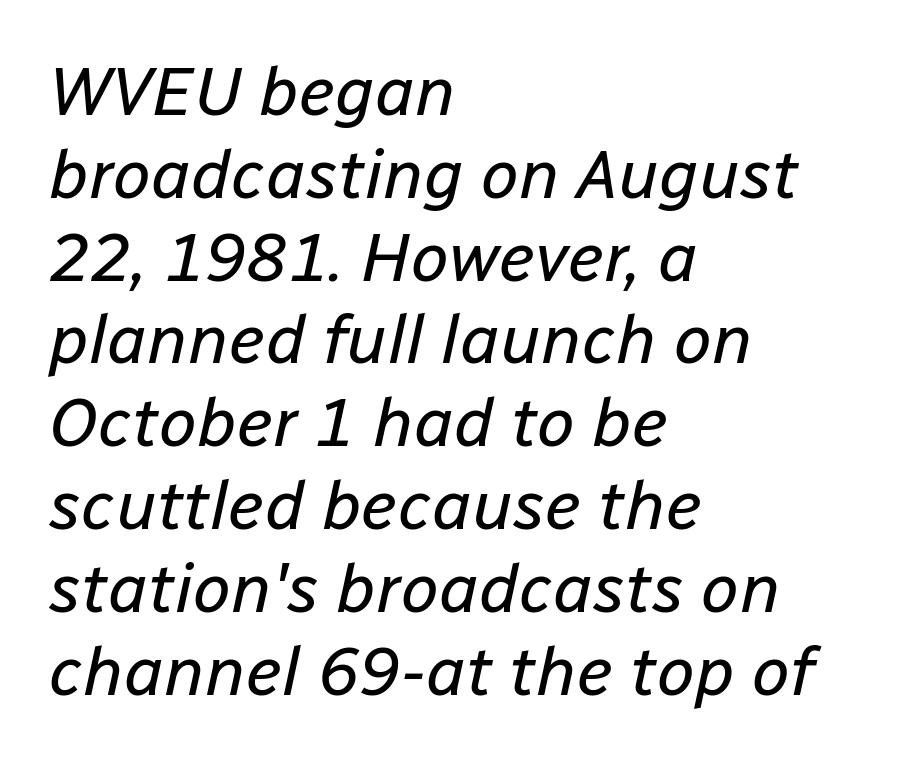
Q: Is the text bold? A: No.
Q: Is the text italic (slanted)? A: Yes, it leans right by about 12 degrees.
Q: Is the text underlined? A: No.
Q: How is the paragraph aligned? A: Left-aligned.
Q: Is the spacing between letters normal or unusually wide? A: Normal.
Q: Width (condensed, normal, or wide)? A: Normal.
Q: Stroke contrast? A: Low.
Q: x-height? A: Medium.
Q: Monospaced? A: No.
